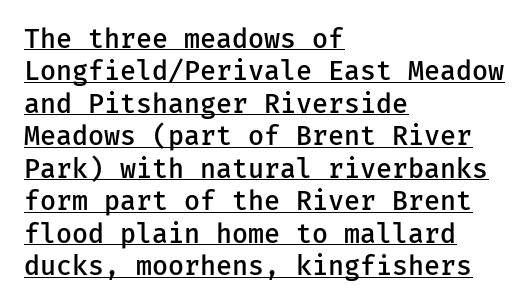
{"italic": "no", "bold": "semi", "underline": "yes", "align": "left", "line_spacing": "normal", "line_spacing_ratio": 1.25, "letter_spacing": "normal", "letter_spacing_em": 0.0, "glyph_px": 26}
